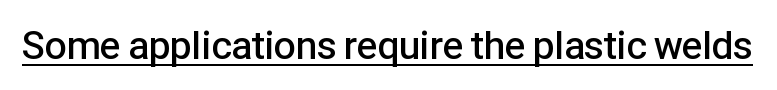
The image shows 39 px semibold sans-serif type, upright; set normal letter spacing, underlined; low stroke contrast and a medium x-height.
